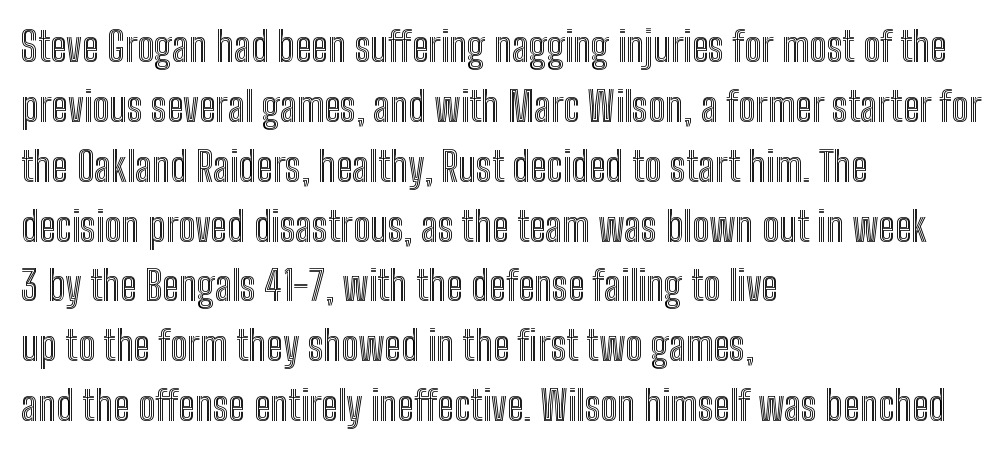
Q: Is the text italic (slanted)? A: No, it is upright.
Q: Is the text underlined? A: No.
Q: How is the paragraph aligned? A: Left-aligned.
Q: Is the spacing between letters normal or unusually wide? A: Normal.
Q: Is the spacing between lines tight, normal or loose? A: Normal.
Q: Width (condensed, normal, or wide)? A: Condensed.
Q: x-height? A: Medium.
Q: Monospaced? A: No.
